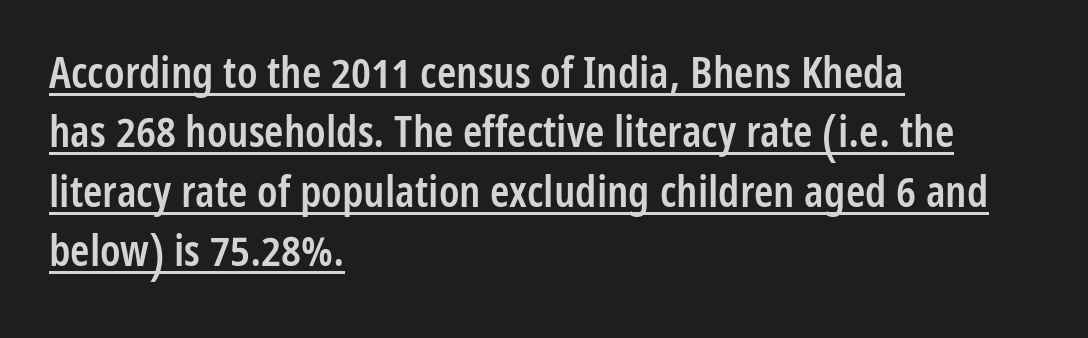
The image shows 44 px semibold, condensed sans-serif type, upright; set left-aligned, normal line spacing (1.35x), normal letter spacing, underlined; low stroke contrast and a medium x-height.
